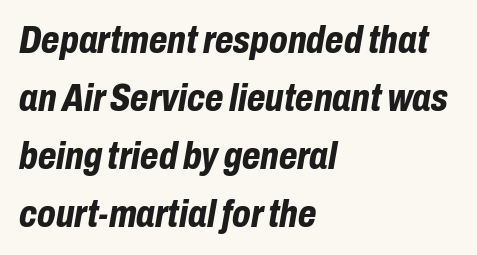
{"italic": "yes", "lean": "right", "slant_degrees": 10, "bold": "yes", "weight": "bold", "width": "condensed", "stroke_contrast": "low", "x_height": "medium", "monospaced": "no", "underline": "no", "align": "left", "line_spacing": "normal", "line_spacing_ratio": 1.53, "letter_spacing": "normal", "letter_spacing_em": 0.0, "glyph_px": 38}
